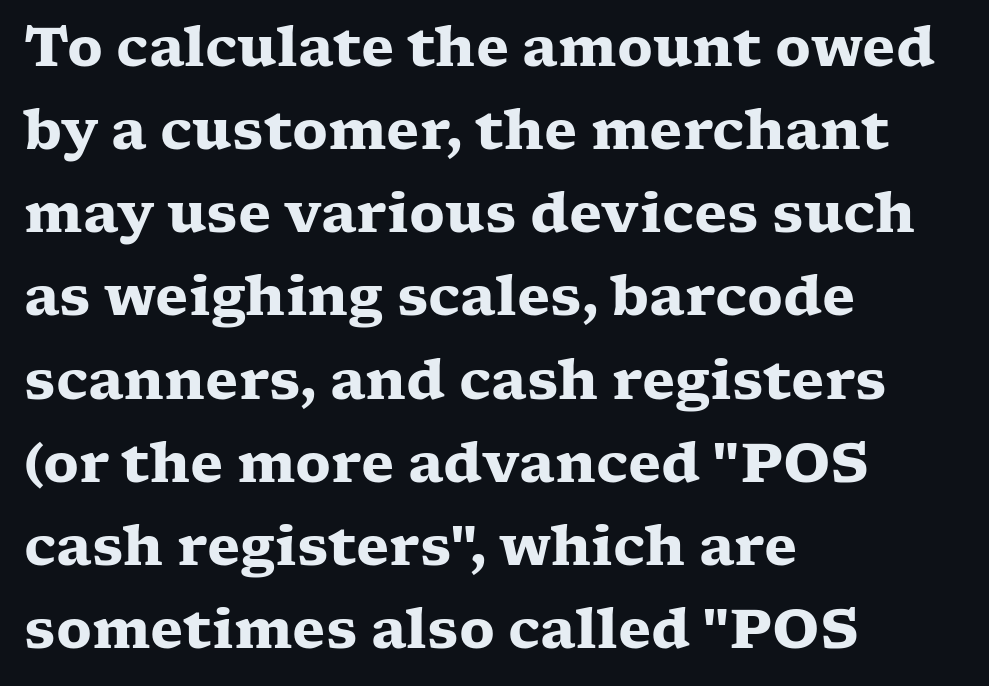
Q: Is the text bold? A: Yes.
Q: Is the text italic (slanted)? A: No, it is upright.
Q: Is the typeface a serif or a sans-serif typeface? A: Serif.
Q: Is the text underlined? A: No.
Q: How is the paragraph aligned? A: Left-aligned.
Q: Is the spacing between letters normal or unusually wide? A: Normal.
Q: Is the spacing between lines tight, normal or loose? A: Normal.
Q: Width (condensed, normal, or wide)? A: Wide.
Q: Stroke contrast? A: Low.
Q: x-height? A: Medium.
Q: Monospaced? A: No.
